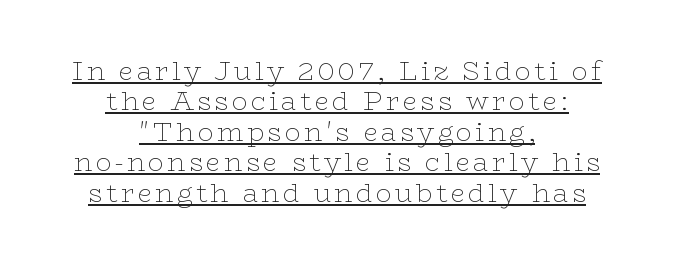
Q: Is the text bold? A: No.
Q: Is the text italic (slanted)? A: No, it is upright.
Q: Is the text underlined? A: Yes.
Q: How is the paragraph aligned? A: Centered.
